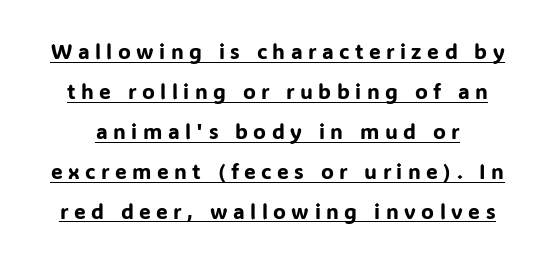
{"italic": "no", "underline": "yes", "line_spacing": "loose", "line_spacing_ratio": 1.9, "letter_spacing": "wide", "letter_spacing_em": 0.26, "glyph_px": 21}
